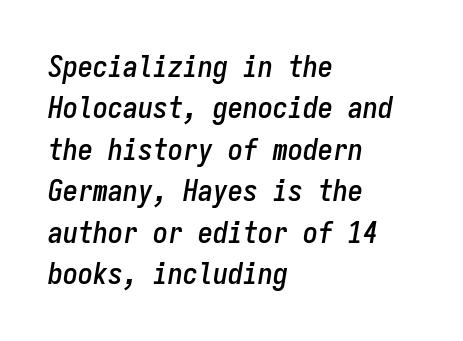
The image shows 30 px condensed type, italic (leaning right), monospaced; set left-aligned, normal line spacing (1.38x), normal letter spacing, not underlined; low stroke contrast and a medium x-height.
